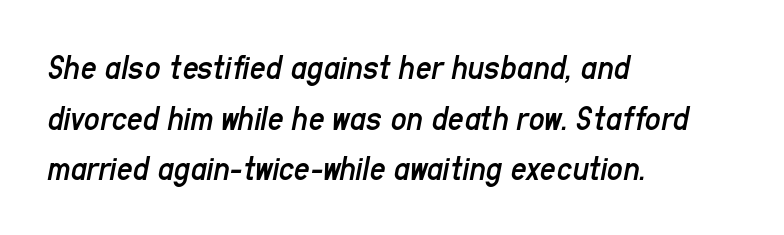
Q: Is the text bold? A: No.
Q: Is the text italic (slanted)? A: Yes, it leans right by about 11 degrees.
Q: Is the text underlined? A: No.
Q: How is the paragraph aligned? A: Left-aligned.
Q: Is the spacing between letters normal or unusually wide? A: Normal.
Q: Is the spacing between lines tight, normal or loose? A: Normal.
Q: Width (condensed, normal, or wide)? A: Condensed.
Q: Stroke contrast? A: Low.
Q: x-height? A: Medium.
Q: Monospaced? A: No.
